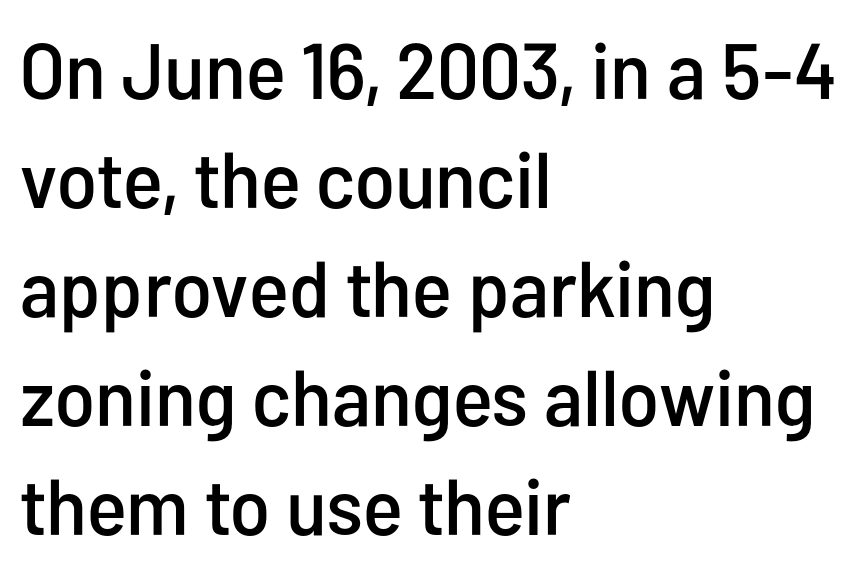
Q: Is the text italic (slanted)? A: No, it is upright.
Q: Is the typeface a serif or a sans-serif typeface? A: Sans-serif.
Q: Is the text underlined? A: No.
Q: How is the paragraph aligned? A: Left-aligned.
Q: Is the spacing between letters normal or unusually wide? A: Normal.
Q: Is the spacing between lines tight, normal or loose? A: Normal.
Q: Width (condensed, normal, or wide)? A: Condensed.
Q: Stroke contrast? A: Low.
Q: x-height? A: Medium.
Q: Monospaced? A: No.
